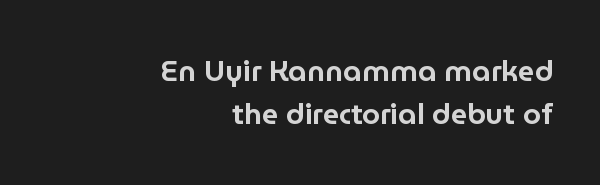
Q: Is the text italic (slanted)? A: No, it is upright.
Q: Is the typeface a serif or a sans-serif typeface? A: Sans-serif.
Q: Is the text underlined? A: No.
Q: How is the paragraph aligned? A: Right-aligned.
Q: Is the spacing between letters normal or unusually wide? A: Normal.
Q: Is the spacing between lines tight, normal or loose? A: Normal.
Q: Width (condensed, normal, or wide)? A: Normal.
Q: Stroke contrast? A: Low.
Q: x-height? A: Medium.
Q: Monospaced? A: No.
